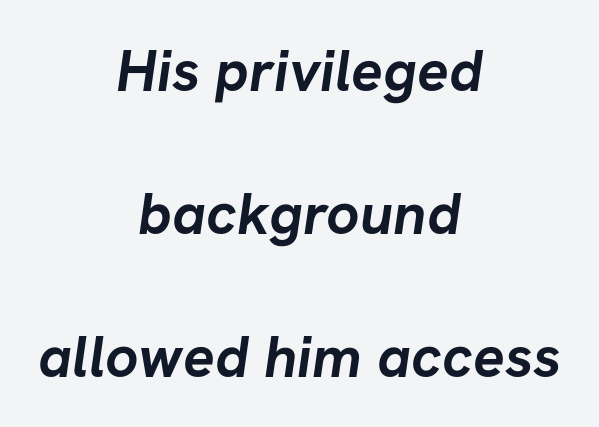
Q: Is the text bold? A: Yes.
Q: Is the typeface a serif or a sans-serif typeface? A: Sans-serif.
Q: Is the text underlined? A: No.
Q: How is the paragraph aligned? A: Centered.
Q: Is the spacing between letters normal or unusually wide? A: Normal.
Q: Is the spacing between lines tight, normal or loose? A: Loose.
Q: Width (condensed, normal, or wide)? A: Normal.
Q: Stroke contrast? A: Low.
Q: x-height? A: Medium.
Q: Monospaced? A: No.
